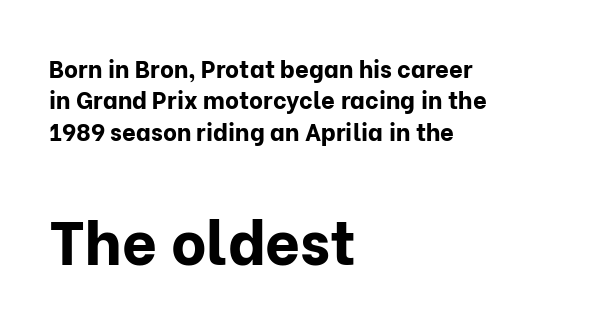
{"serif": "no", "italic": "no", "bold": "yes", "weight": "bold", "width": "normal", "stroke_contrast": "low", "x_height": "medium", "monospaced": "no", "underline": "no", "align": "left", "line_spacing": "normal", "line_spacing_ratio": 1.31, "letter_spacing": "normal", "letter_spacing_em": 0.0, "larger_block": "second", "size_ratio": 2.54, "glyph_px": 61}
